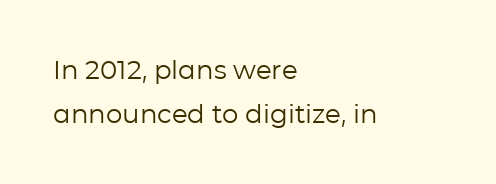
Q: Is the text bold? A: No.
Q: Is the text italic (slanted)? A: No, it is upright.
Q: Is the text underlined? A: No.
Q: How is the paragraph aligned? A: Left-aligned.
Q: Is the spacing between letters normal or unusually wide? A: Normal.
